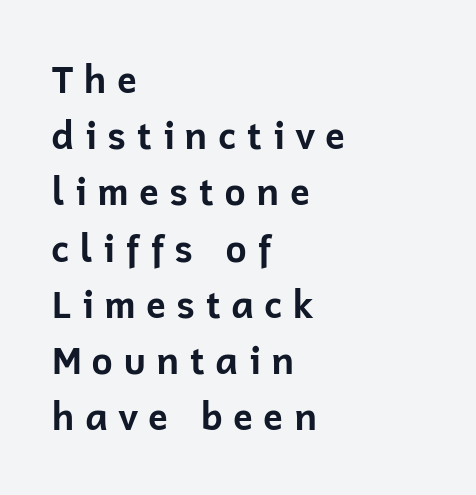
Q: Is the text bold? A: Yes.
Q: Is the text italic (slanted)? A: No, it is upright.
Q: Is the typeface a serif or a sans-serif typeface? A: Sans-serif.
Q: Is the text underlined? A: No.
Q: How is the paragraph aligned? A: Left-aligned.
Q: Is the spacing between letters normal or unusually wide? A: Unusually wide.
Q: Is the spacing between lines tight, normal or loose? A: Normal.
Q: Width (condensed, normal, or wide)? A: Normal.
Q: Stroke contrast? A: Low.
Q: x-height? A: Medium.
Q: Monospaced? A: No.
